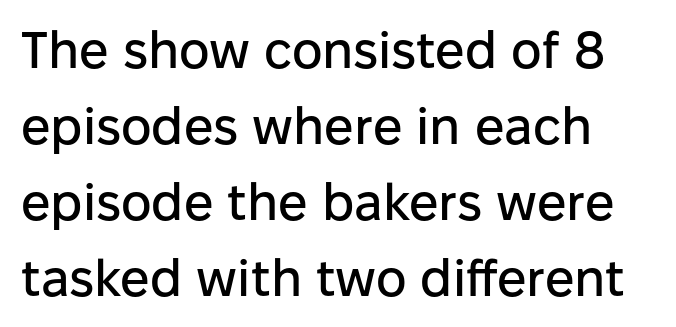
Q: Is the text italic (slanted)? A: No, it is upright.
Q: Is the typeface a serif or a sans-serif typeface? A: Sans-serif.
Q: Is the text underlined? A: No.
Q: Is the spacing between letters normal or unusually wide? A: Normal.
Q: Is the spacing between lines tight, normal or loose? A: Normal.
Q: Width (condensed, normal, or wide)? A: Normal.
Q: Stroke contrast? A: Low.
Q: x-height? A: Medium.
Q: Monospaced? A: No.
